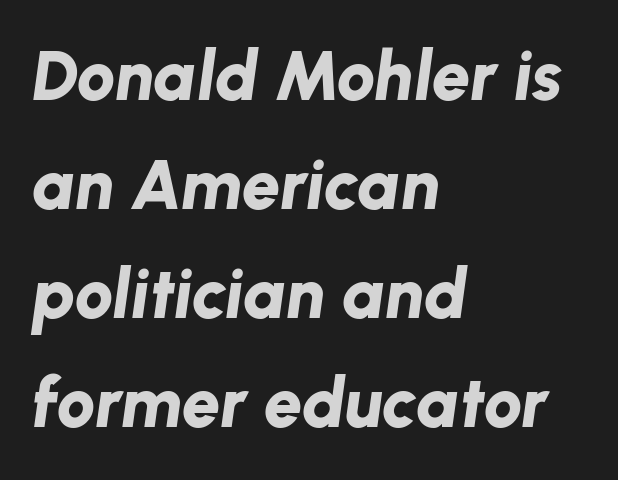
{"italic": "yes", "lean": "right", "slant_degrees": 8, "bold": "yes", "weight": "bold", "width": "normal", "stroke_contrast": "low", "x_height": "medium", "monospaced": "no", "underline": "no", "align": "left", "line_spacing": "normal", "line_spacing_ratio": 1.58, "letter_spacing": "normal", "letter_spacing_em": 0.0, "glyph_px": 69}
